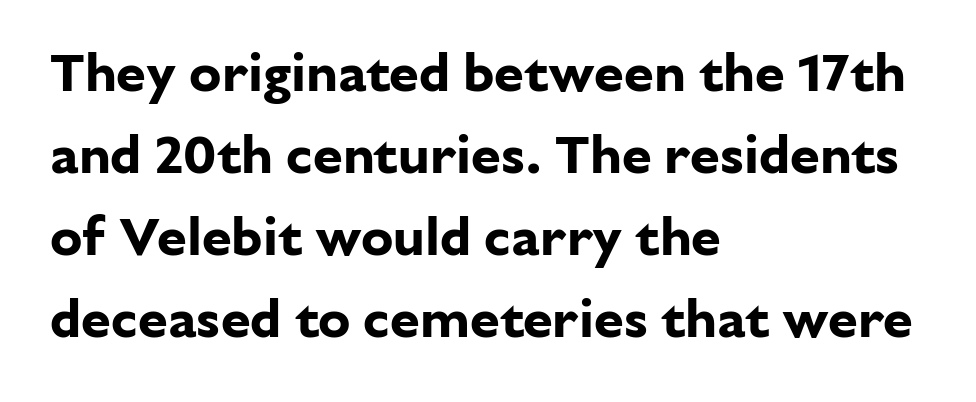
{"serif": "no", "italic": "no", "bold": "yes", "weight": "bold", "width": "normal", "stroke_contrast": "low", "x_height": "medium", "monospaced": "no", "underline": "no", "align": "left", "line_spacing": "normal", "line_spacing_ratio": 1.52, "letter_spacing": "normal", "letter_spacing_em": 0.0, "glyph_px": 54}
